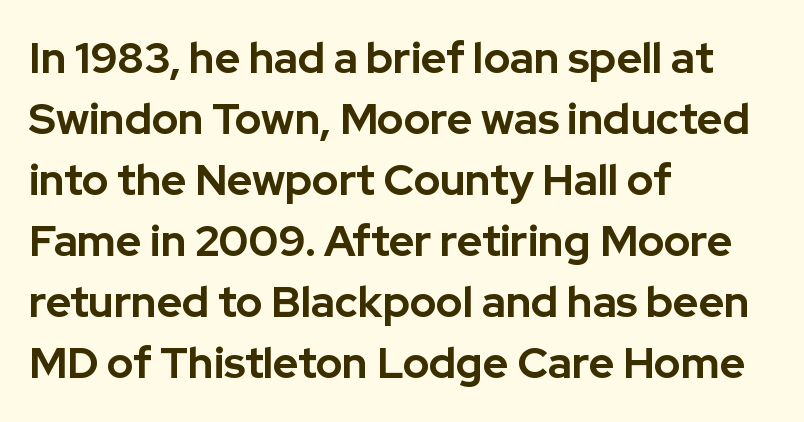
Q: Is the text bold? A: Yes.
Q: Is the text italic (slanted)? A: No, it is upright.
Q: Is the typeface a serif or a sans-serif typeface? A: Sans-serif.
Q: Is the text underlined? A: No.
Q: How is the paragraph aligned? A: Left-aligned.
Q: Is the spacing between letters normal or unusually wide? A: Normal.
Q: Is the spacing between lines tight, normal or loose? A: Normal.
Q: Width (condensed, normal, or wide)? A: Normal.
Q: Stroke contrast? A: Low.
Q: x-height? A: Medium.
Q: Monospaced? A: No.
